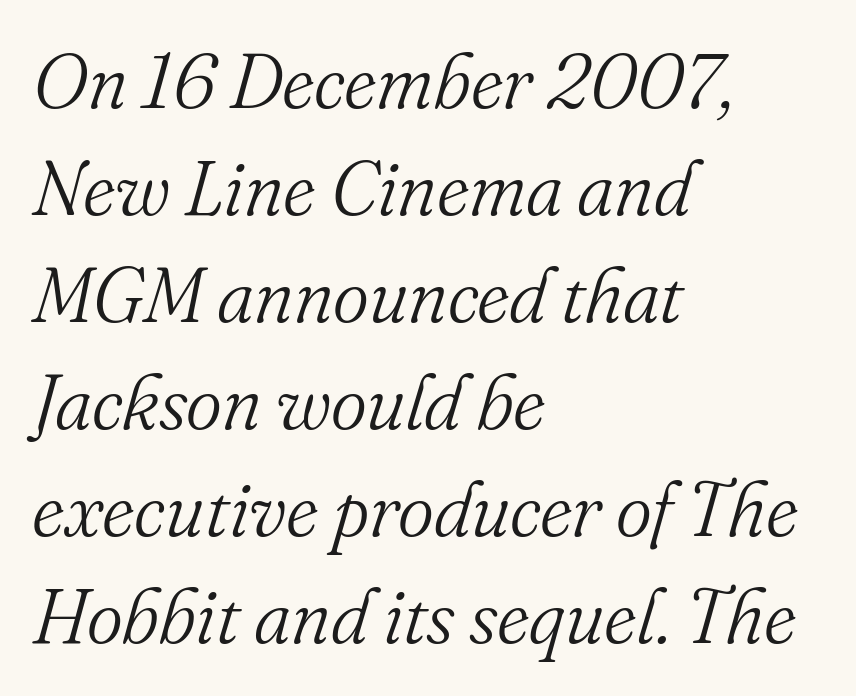
{"serif": "yes", "italic": "yes", "lean": "right", "slant_degrees": 16, "bold": "no", "weight": "light", "width": "normal", "stroke_contrast": "medium", "x_height": "small", "monospaced": "no", "underline": "no", "align": "left", "line_spacing": "normal", "line_spacing_ratio": 1.39, "letter_spacing": "normal", "letter_spacing_em": 0.0, "glyph_px": 77}
